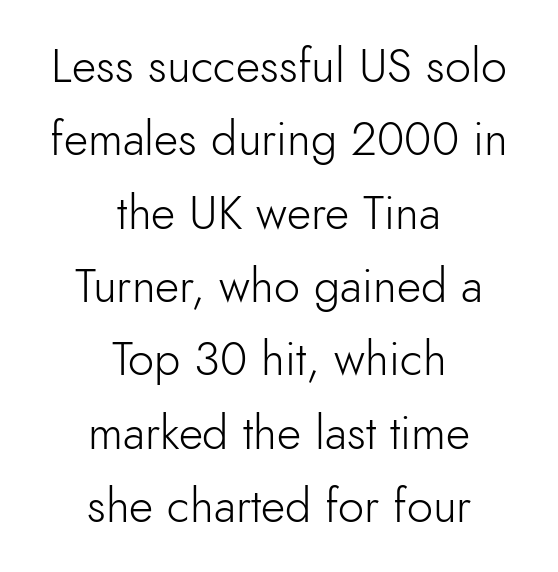
The image shows 47 px light sans-serif type, upright; set centered, normal line spacing (1.56x), normal letter spacing, not underlined; low stroke contrast and a small x-height.
